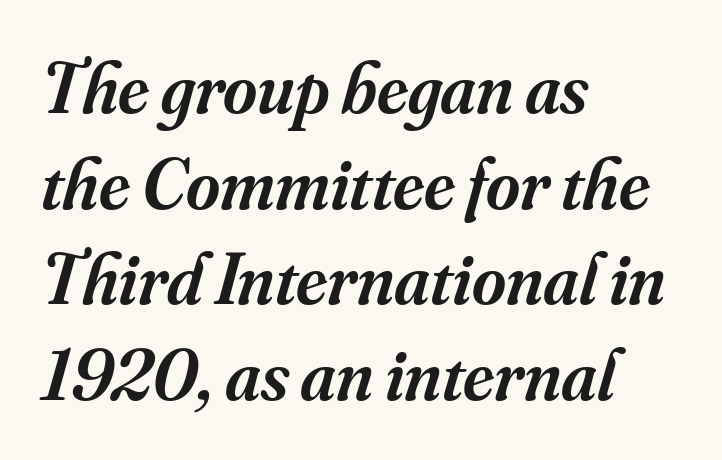
Q: Is the text bold? A: Semi-bold.
Q: Is the text italic (slanted)? A: Yes, it leans right by about 16 degrees.
Q: Is the typeface a serif or a sans-serif typeface? A: Serif.
Q: Is the text underlined? A: No.
Q: How is the paragraph aligned? A: Left-aligned.
Q: Is the spacing between letters normal or unusually wide? A: Normal.
Q: Is the spacing between lines tight, normal or loose? A: Normal.
Q: Width (condensed, normal, or wide)? A: Normal.
Q: Stroke contrast? A: Medium.
Q: x-height? A: Small.
Q: Monospaced? A: No.
